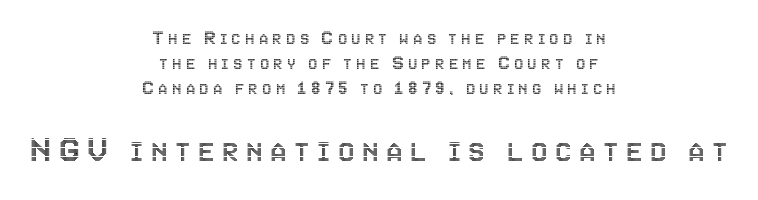
The image shows 37 px condensed type, upright; set centered, line spacing 1.2x, unusually wide letter spacing (+0.2 em), not underlined; the second (bottom) block is 1.76x larger; a large x-height.
